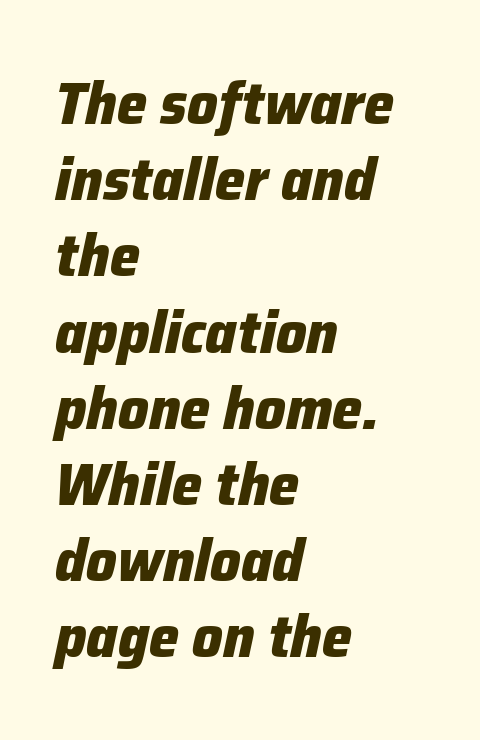
Check the space under the baseline: it is left empty. Does the leading feel generous? No, just average. The horizontal fit of the characters is conventional and even. It's the slanting kind of type. The strokes are fattened all the way to bold. This rendering uses left alignment, leaving the right contour irregular.
